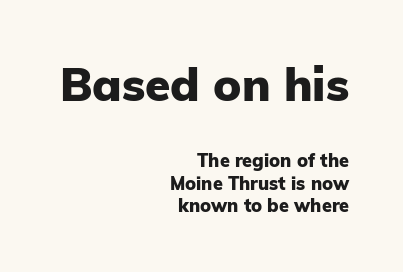
Type style note: lacks serifs. The letters advance in unequal steps, a hallmark of proportional type. The font's upright variant was chosen for this text. Strong, thick strokes mark this as bold type. The lines in this sample share a right terminus and differ only in where they begin.
